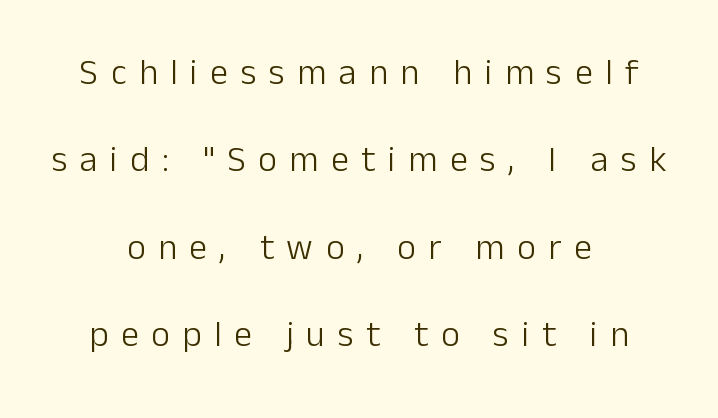
Q: Is the text bold? A: No.
Q: Is the text italic (slanted)? A: No, it is upright.
Q: Is the typeface a serif or a sans-serif typeface? A: Sans-serif.
Q: Is the text underlined? A: No.
Q: How is the paragraph aligned? A: Centered.
Q: Is the spacing between letters normal or unusually wide? A: Unusually wide.
Q: Is the spacing between lines tight, normal or loose? A: Loose.
Q: Width (condensed, normal, or wide)? A: Normal.
Q: Stroke contrast? A: Low.
Q: x-height? A: Medium.
Q: Monospaced? A: No.
